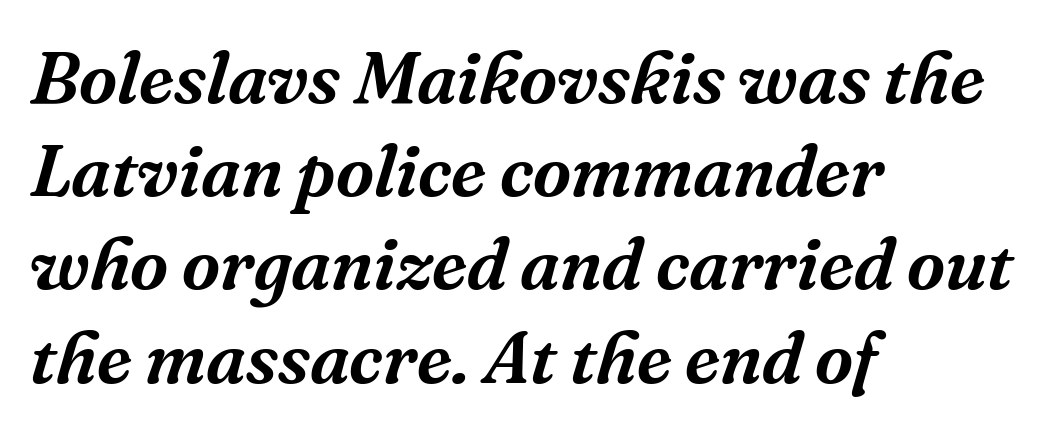
The image shows 74 px serif type, italic (leaning right); set left-aligned, normal line spacing (1.26x), normal letter spacing, not underlined; medium stroke contrast and a medium x-height.
